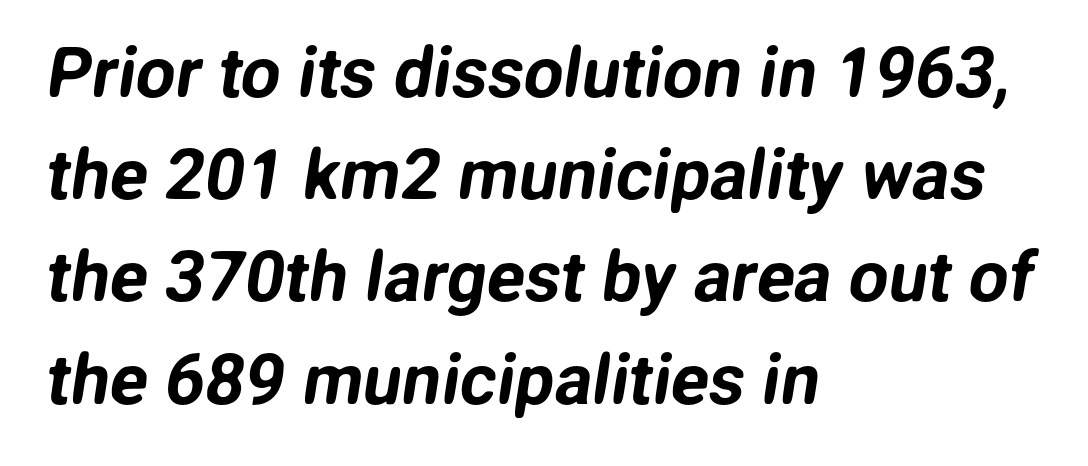
Q: Is the typeface a serif or a sans-serif typeface? A: Sans-serif.
Q: Is the text underlined? A: No.
Q: How is the paragraph aligned? A: Left-aligned.
Q: Is the spacing between letters normal or unusually wide? A: Normal.
Q: Is the spacing between lines tight, normal or loose? A: Normal.
Q: Width (condensed, normal, or wide)? A: Normal.
Q: Stroke contrast? A: Low.
Q: x-height? A: Medium.
Q: Monospaced? A: No.
